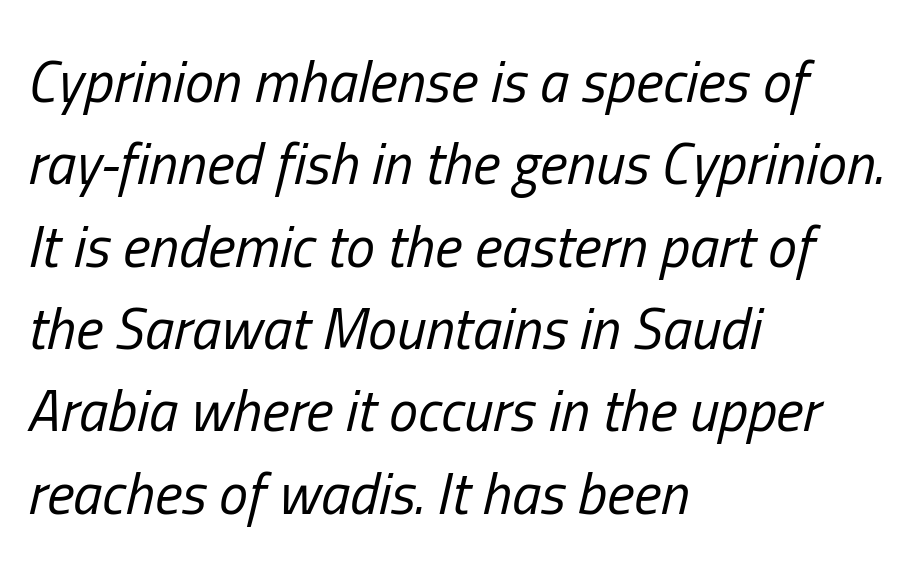
Q: Is the text bold? A: No.
Q: Is the text italic (slanted)? A: Yes, it leans right by about 13 degrees.
Q: Is the text underlined? A: No.
Q: How is the paragraph aligned? A: Left-aligned.
Q: Is the spacing between letters normal or unusually wide? A: Normal.
Q: Is the spacing between lines tight, normal or loose? A: Normal.
Q: Width (condensed, normal, or wide)? A: Condensed.
Q: Stroke contrast? A: Low.
Q: x-height? A: Medium.
Q: Monospaced? A: No.
